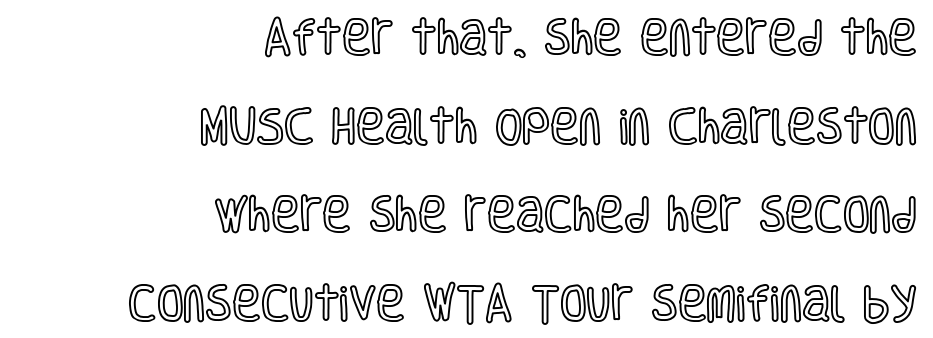
Q: Is the text italic (slanted)? A: No, it is upright.
Q: Is the text underlined? A: No.
Q: How is the paragraph aligned? A: Right-aligned.
Q: Is the spacing between letters normal or unusually wide? A: Normal.
Q: Is the spacing between lines tight, normal or loose? A: Loose.
Q: Width (condensed, normal, or wide)? A: Condensed.
Q: x-height? A: Large.
Q: Monospaced? A: No.
